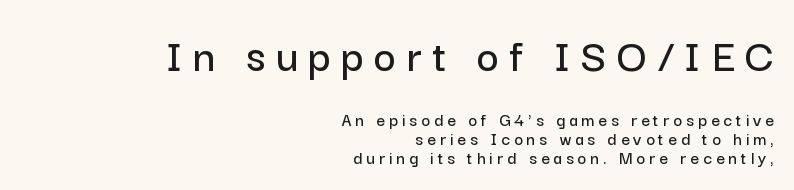
The rendering uses natural spacing where letterforms have individual widths. This sample uses an upright cut, with every glyph sitting square on the baseline. These lines have a slow, spaced-out rhythm from letter to letter. A sans-serif font was chosen for this passage. Line endings align vertically; line beginnings do not.
